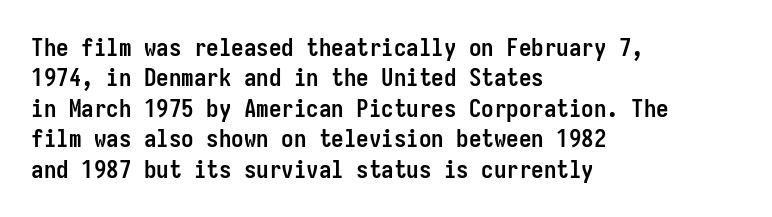
The image shows 25 px bold type, upright; set left-aligned, line spacing 1.22x, normal letter spacing, not underlined.
